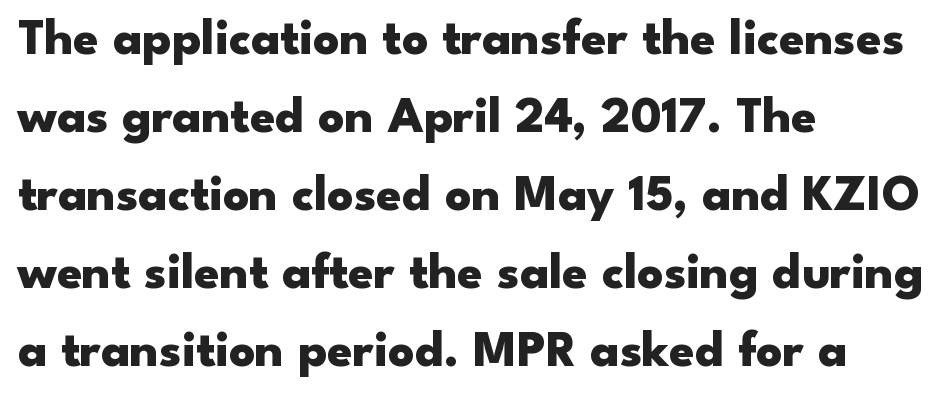
Q: Is the text bold? A: Yes.
Q: Is the text italic (slanted)? A: No, it is upright.
Q: Is the typeface a serif or a sans-serif typeface? A: Sans-serif.
Q: Is the text underlined? A: No.
Q: How is the paragraph aligned? A: Left-aligned.
Q: Is the spacing between letters normal or unusually wide? A: Normal.
Q: Is the spacing between lines tight, normal or loose? A: Normal.
Q: Width (condensed, normal, or wide)? A: Wide.
Q: Stroke contrast? A: Low.
Q: x-height? A: Small.
Q: Monospaced? A: No.
